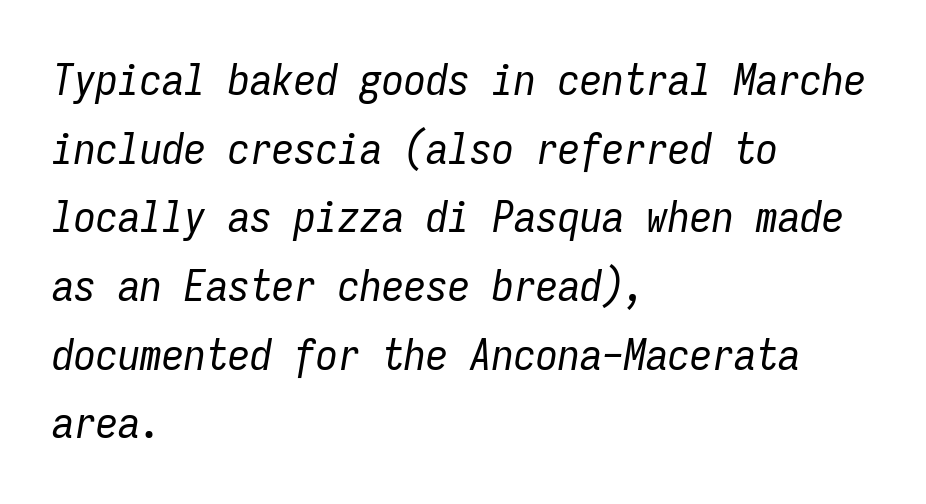
{"italic": "yes", "lean": "right", "slant_degrees": 9, "bold": "no", "weight": "regular", "width": "condensed", "stroke_contrast": "low", "x_height": "medium", "monospaced": "yes", "underline": "no", "align": "left", "line_spacing": "normal", "line_spacing_ratio": 1.56, "letter_spacing": "normal", "letter_spacing_em": 0.0, "glyph_px": 44}
